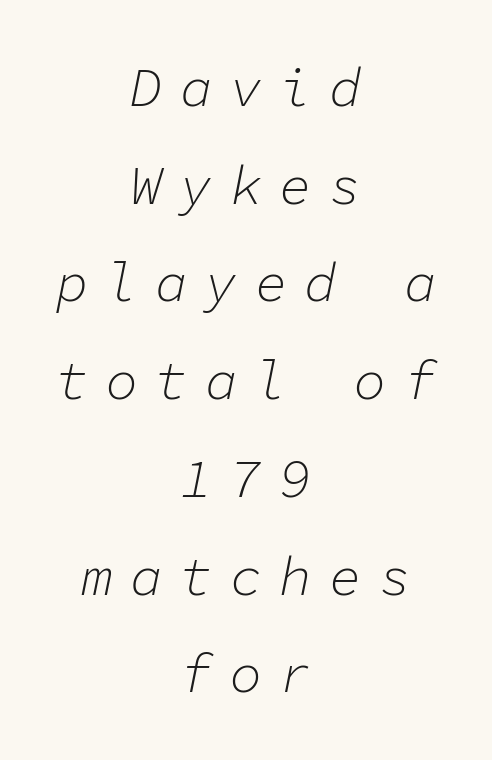
{"italic": "yes", "lean": "right", "slant_degrees": 11, "bold": "no", "weight": "light", "width": "normal", "stroke_contrast": "low", "x_height": "medium", "monospaced": "yes", "underline": "no", "align": "center", "line_spacing_ratio": 1.81, "letter_spacing": "wide", "letter_spacing_em": 0.32, "glyph_px": 54}
